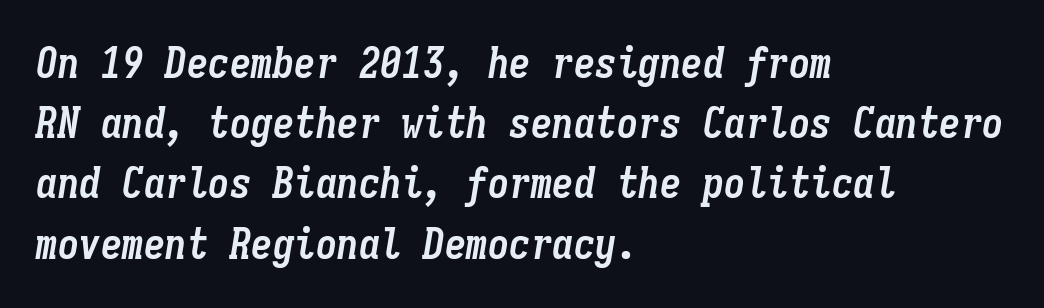
{"italic": "yes", "lean": "right", "slant_degrees": 9, "bold": "yes", "weight": "semibold", "width": "condensed", "stroke_contrast": "low", "x_height": "medium", "monospaced": "yes", "underline": "no", "align": "left", "line_spacing": "normal", "line_spacing_ratio": 1.4, "letter_spacing": "normal", "letter_spacing_em": 0.0, "glyph_px": 43}
